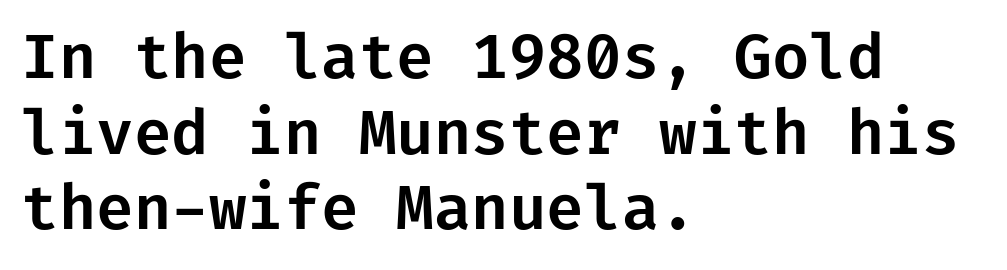
{"serif": "no", "italic": "no", "width": "normal", "stroke_contrast": "low", "x_height": "medium", "underline": "no", "align": "left", "line_spacing_ratio": 1.24, "letter_spacing": "normal", "letter_spacing_em": 0.0, "glyph_px": 61}
